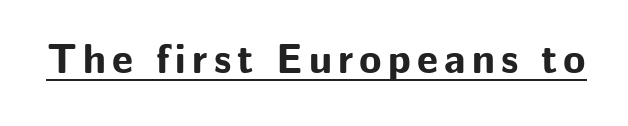
The image shows 41 px bold sans-serif type, upright; set underlined; low stroke contrast and a medium x-height.
